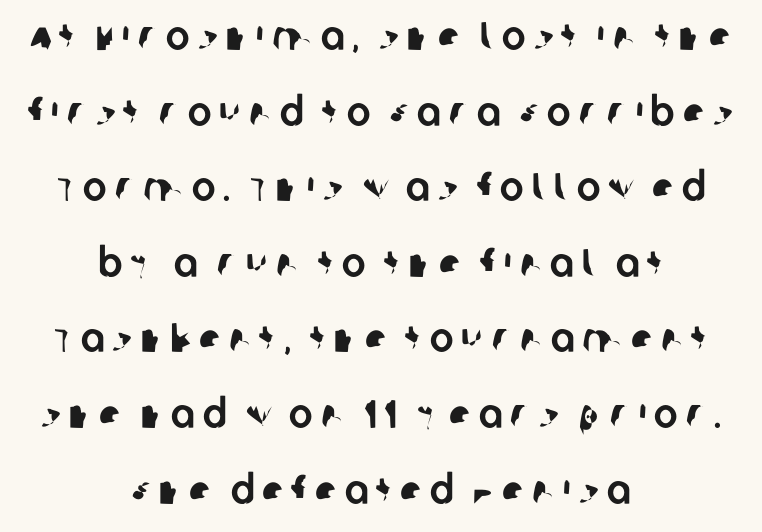
Q: Is the typeface a serif or a sans-serif typeface? A: Sans-serif.
Q: Is the text underlined? A: No.
Q: How is the paragraph aligned? A: Centered.
Q: Is the spacing between letters normal or unusually wide? A: Unusually wide.
Q: Width (condensed, normal, or wide)? A: Normal.
Q: Stroke contrast? A: Low.
Q: x-height? A: Large.
Q: Monospaced? A: No.
